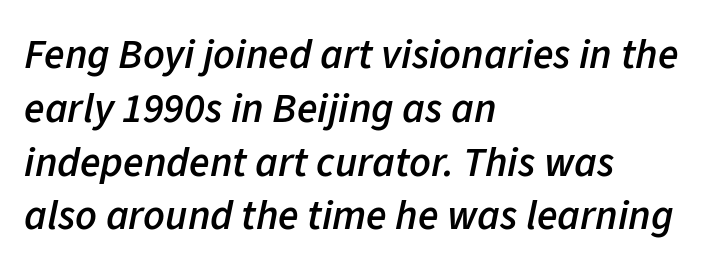
Q: Is the text bold? A: Semi-bold.
Q: Is the text italic (slanted)? A: Yes, it leans right by about 11 degrees.
Q: Is the text underlined? A: No.
Q: How is the paragraph aligned? A: Left-aligned.
Q: Is the spacing between letters normal or unusually wide? A: Normal.
Q: Is the spacing between lines tight, normal or loose? A: Normal.
Q: Width (condensed, normal, or wide)? A: Normal.
Q: Stroke contrast? A: Low.
Q: x-height? A: Medium.
Q: Monospaced? A: No.
